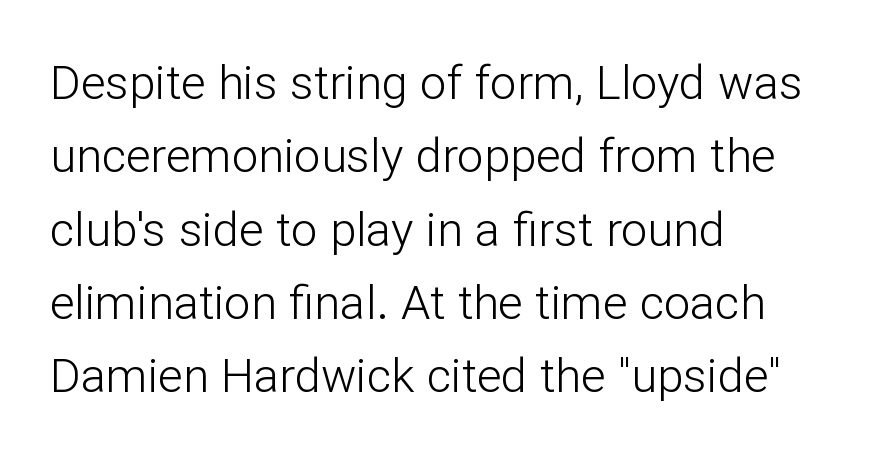
Weight: in the light-to-regular range. Leading matches the norm, producing a regular column. This rendering employs a face without finishing strokes, i.e., a sans-serif. Here the glyphs are tracked normally, forming tight word shapes. Beneath every word, the page is bare.
